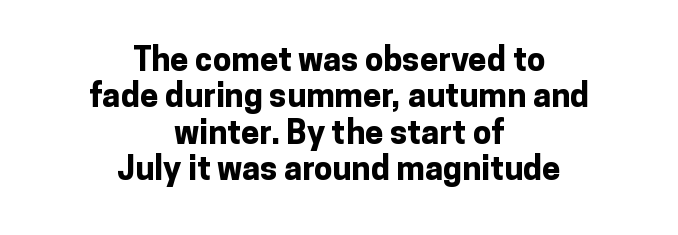
Q: Is the text bold? A: Yes.
Q: Is the text italic (slanted)? A: No, it is upright.
Q: Is the typeface a serif or a sans-serif typeface? A: Sans-serif.
Q: Is the text underlined? A: No.
Q: How is the paragraph aligned? A: Centered.
Q: Is the spacing between letters normal or unusually wide? A: Normal.
Q: Is the spacing between lines tight, normal or loose? A: Tight.
Q: Width (condensed, normal, or wide)? A: Normal.
Q: Stroke contrast? A: Low.
Q: x-height? A: Medium.
Q: Monospaced? A: No.
